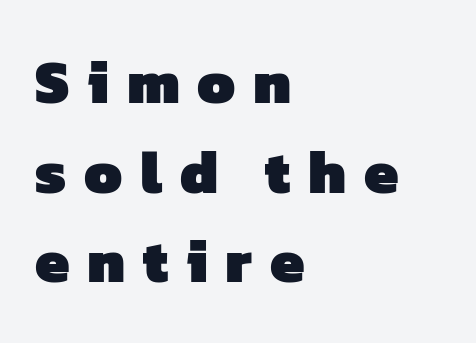
Q: Is the text bold? A: Yes.
Q: Is the typeface a serif or a sans-serif typeface? A: Sans-serif.
Q: Is the text underlined? A: No.
Q: How is the paragraph aligned? A: Left-aligned.
Q: Is the spacing between letters normal or unusually wide? A: Unusually wide.
Q: Is the spacing between lines tight, normal or loose? A: Normal.
Q: Width (condensed, normal, or wide)? A: Normal.
Q: Stroke contrast? A: Low.
Q: x-height? A: Medium.
Q: Monospaced? A: No.
